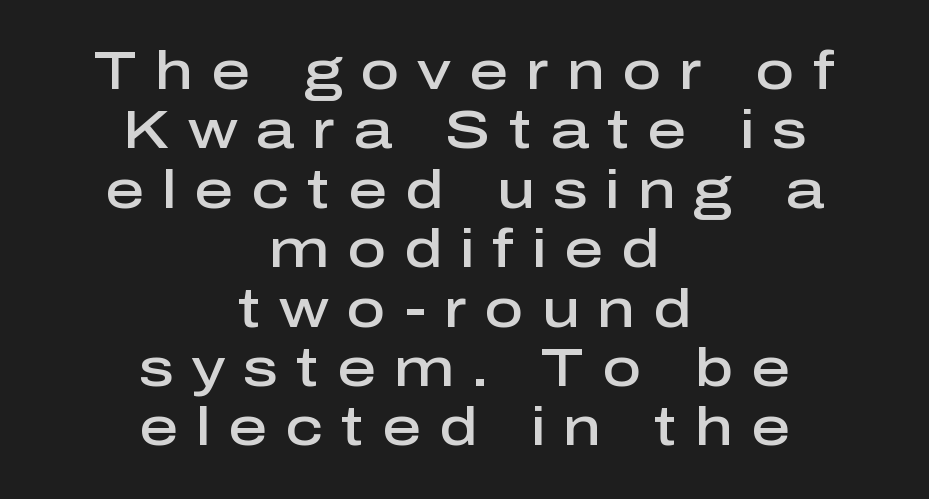
Unmarked baselines from the first word to the last. What kind of face is this? One without serifs — a sans. The passage shown is semibold, sitting just below true bold. These lines are centered, leaving both edges ragged.
